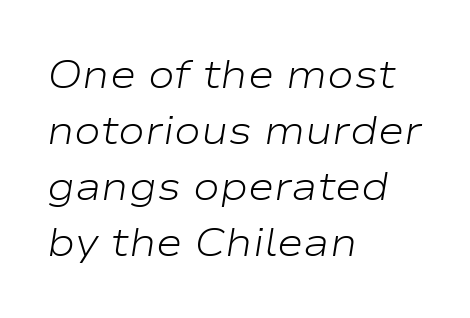
Q: Is the text bold? A: No.
Q: Is the text italic (slanted)? A: Yes, it leans right by about 9 degrees.
Q: Is the text underlined? A: No.
Q: How is the paragraph aligned? A: Left-aligned.
Q: Is the spacing between letters normal or unusually wide? A: Normal.
Q: Is the spacing between lines tight, normal or loose? A: Normal.
Q: Width (condensed, normal, or wide)? A: Wide.
Q: Stroke contrast? A: Low.
Q: x-height? A: Medium.
Q: Monospaced? A: No.
